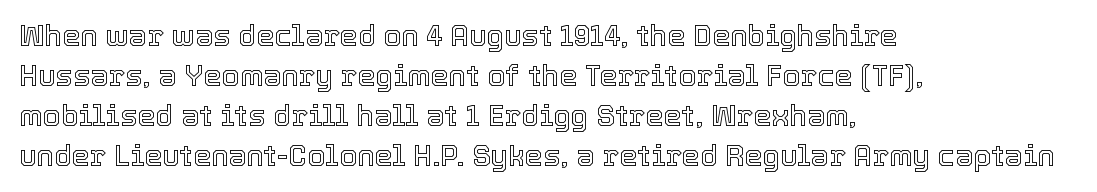
Line beginnings align vertically; line endings do not. This rendering features lettering with no underline. Honestly, the row spacing looks completely unremarkable. Glyph-to-glyph distance matches everyday printed text. Every character sits straight up, as roman type does.
